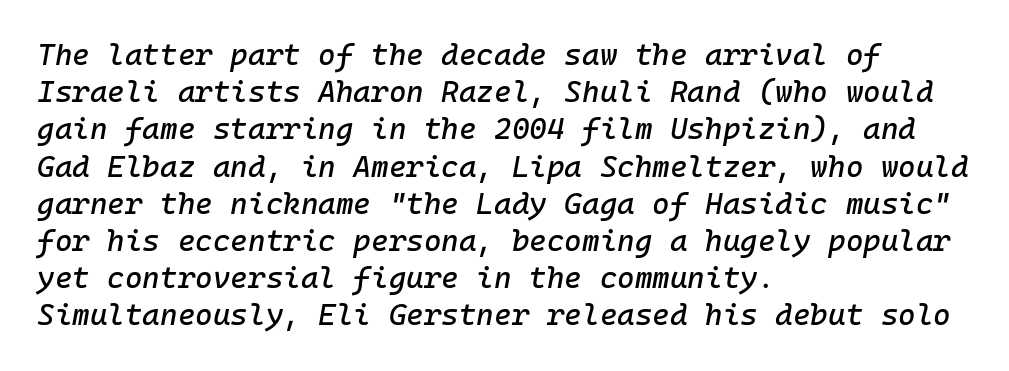
The foot of each line stays bare and open. Yep, that's italic — everything's leaning. Visually the block forms a straight wall on the left and a jagged coastline on the right. The type is set solid horizontally, with unmodified tracking. These lines are rendered in a fixed-pitch font.
